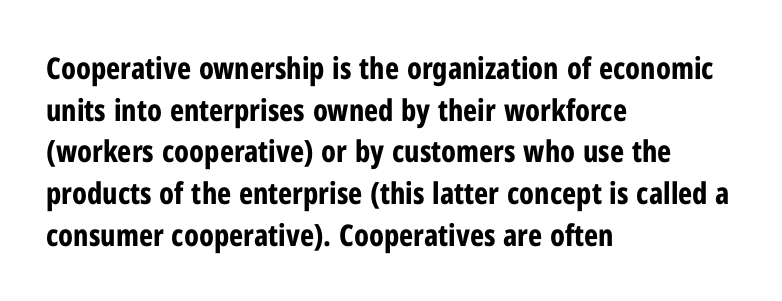
The image shows 30 px bold, condensed sans-serif type, upright; set left-aligned, normal line spacing (1.39x), normal letter spacing, not underlined; low stroke contrast and a medium x-height.
